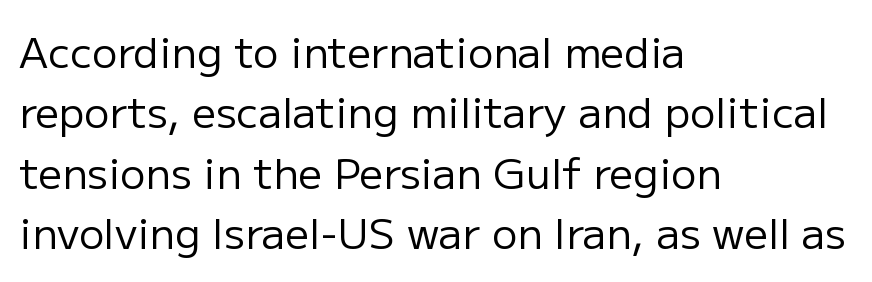
The typeface has the unassuming heft of standard copy or less. A sans-serif font was chosen for this passage. The rendering uses natural spacing where letterforms have individual widths. Horizontal bands of white between lines are of average thickness. Ascenders rise straight up at ninety degrees. The gaps between neighbouring characters are ordinary and unremarkable.
